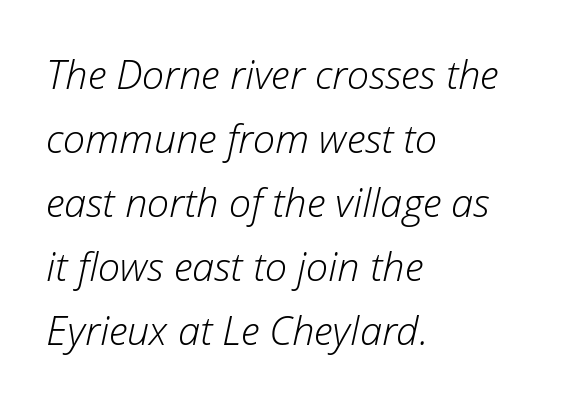
The image shows 40 px light type, italic (leaning right); set left-aligned, normal line spacing (1.6x), normal letter spacing, not underlined; low stroke contrast and a medium x-height.
